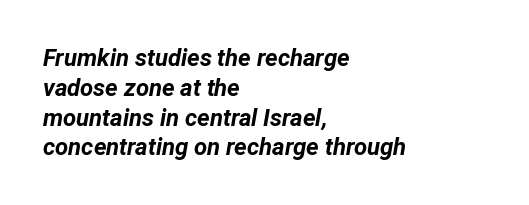
Q: Is the text bold? A: Yes.
Q: Is the text italic (slanted)? A: Yes, it leans right by about 12 degrees.
Q: Is the text underlined? A: No.
Q: How is the paragraph aligned? A: Left-aligned.
Q: Is the spacing between letters normal or unusually wide? A: Normal.
